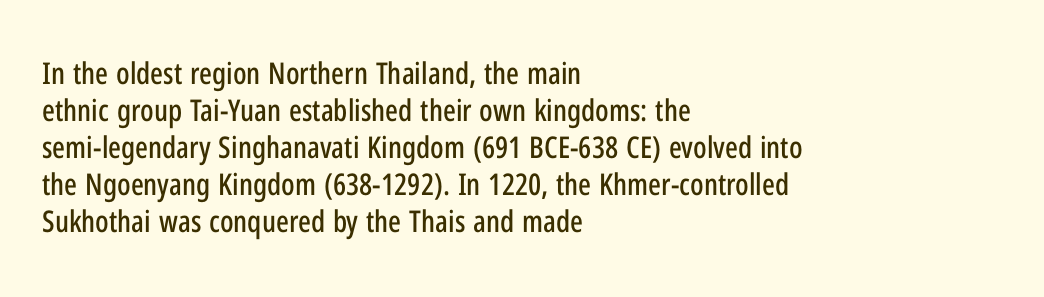
Look at the bottom of the vertical strokes: they stop flat, with no serifs. The specimen reads as upright at a glance. Descender tails drop into unmarked territory. Character widths vary here, with narrow letters taking less room than wide ones.
